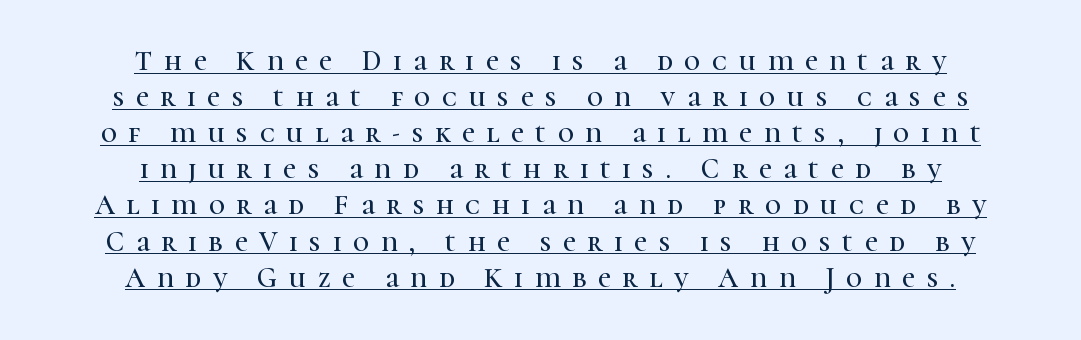
The image shows 28 px serif type, upright; set centered, normal line spacing (1.29x), unusually wide letter spacing (+0.42 em), underlined; high stroke contrast and a medium x-height.
